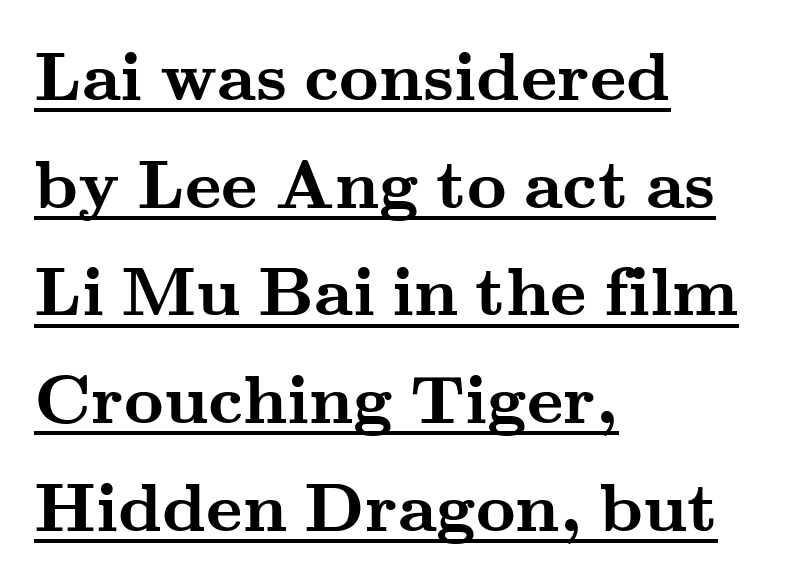
{"serif": "yes", "italic": "no", "bold": "yes", "weight": "semibold", "width": "wide", "stroke_contrast": "medium", "x_height": "small", "monospaced": "no", "underline": "yes", "align": "left", "line_spacing": "normal", "line_spacing_ratio": 1.56, "letter_spacing": "normal", "letter_spacing_em": 0.0, "glyph_px": 69}
